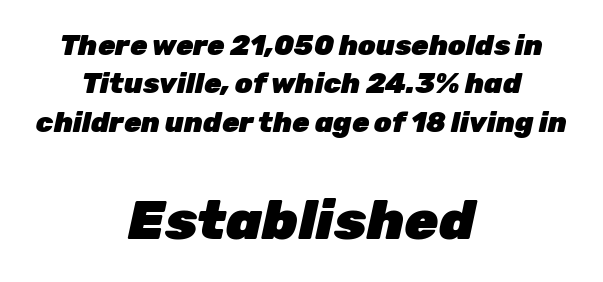
{"italic": "yes", "lean": "right", "slant_degrees": 12, "bold": "yes", "weight": "heavy", "width": "normal", "stroke_contrast": "low", "x_height": "medium", "monospaced": "no", "underline": "no", "align": "center", "line_spacing": "normal", "line_spacing_ratio": 1.37, "letter_spacing": "normal", "letter_spacing_em": 0.0, "larger_block": "second", "size_ratio": 1.96, "glyph_px": 55}
